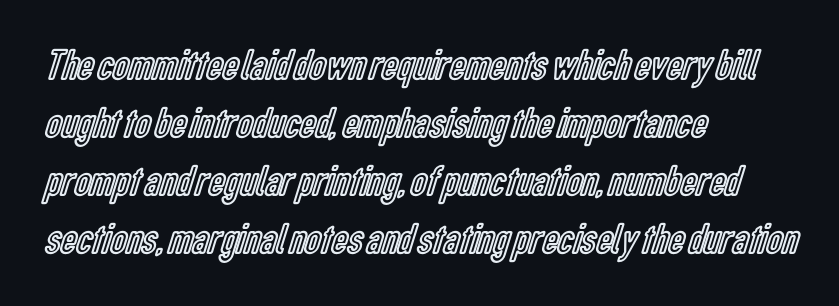
The image shows 44 px condensed type; set left-aligned, normal line spacing (1.32x), normal letter spacing, not underlined; a medium x-height.
